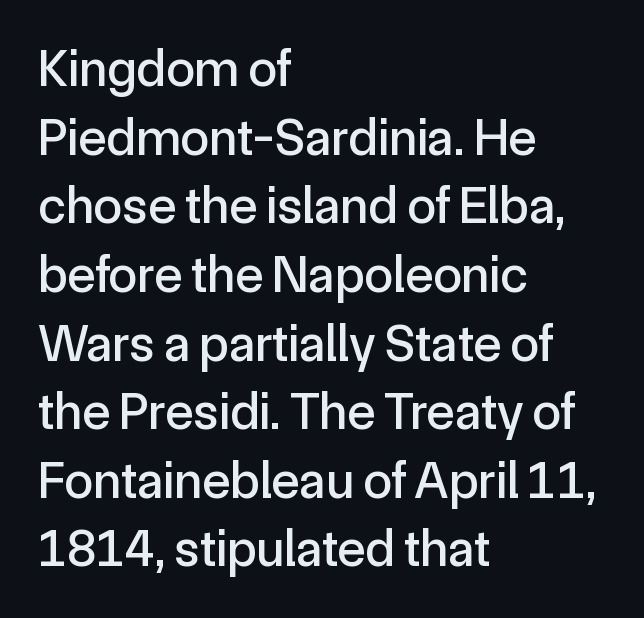
The image shows 52 px sans-serif type, upright; set left-aligned, normal line spacing (1.32x), normal letter spacing, not underlined; a medium x-height.
